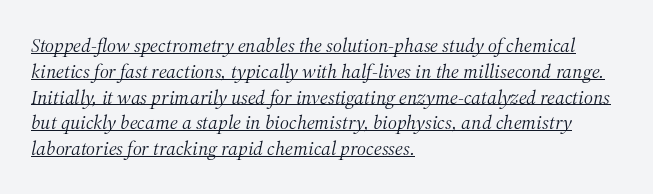
Q: Is the text bold? A: No.
Q: Is the text italic (slanted)? A: Yes, it leans right by about 12 degrees.
Q: Is the text underlined? A: Yes.
Q: How is the paragraph aligned? A: Left-aligned.
Q: Is the spacing between letters normal or unusually wide? A: Normal.
Q: Is the spacing between lines tight, normal or loose? A: Normal.
